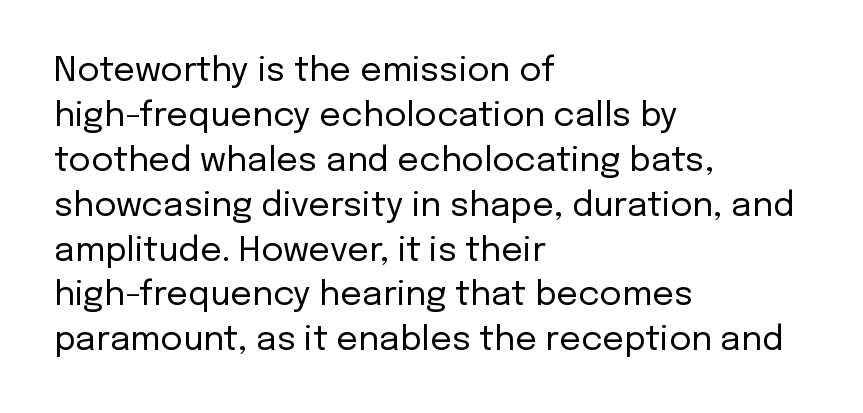
The image shows 34 px regular-weight sans-serif type, upright; set left-aligned, normal line spacing (1.32x), normal letter spacing, not underlined; low stroke contrast and a medium x-height.
